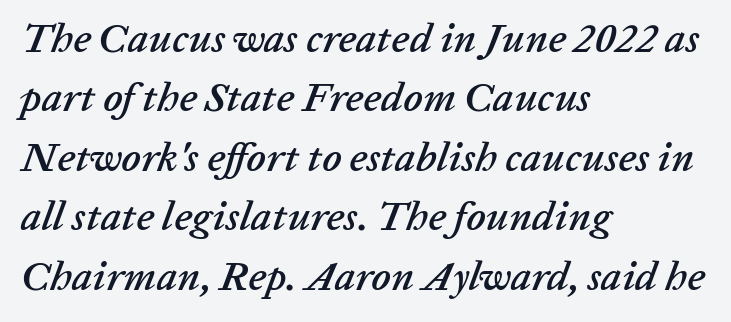
{"italic": "yes", "lean": "right", "slant_degrees": 20, "width": "normal", "stroke_contrast": "low", "x_height": "medium", "monospaced": "no", "underline": "no", "align": "left", "line_spacing": "normal", "line_spacing_ratio": 1.45, "letter_spacing": "normal", "letter_spacing_em": 0.0, "glyph_px": 41}
